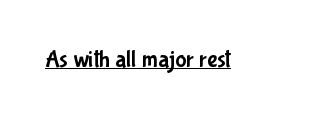
Q: Is the text italic (slanted)? A: No, it is upright.
Q: Is the text underlined? A: Yes.
Q: Is the spacing between letters normal or unusually wide? A: Normal.
